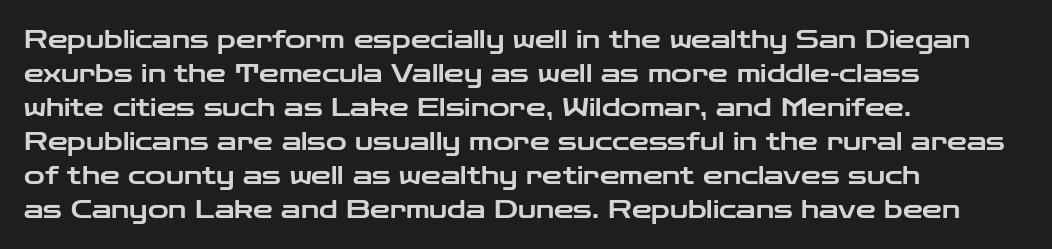
The image shows 25 px text type, upright; set left-aligned, normal line spacing (1.36x), normal letter spacing, not underlined.
